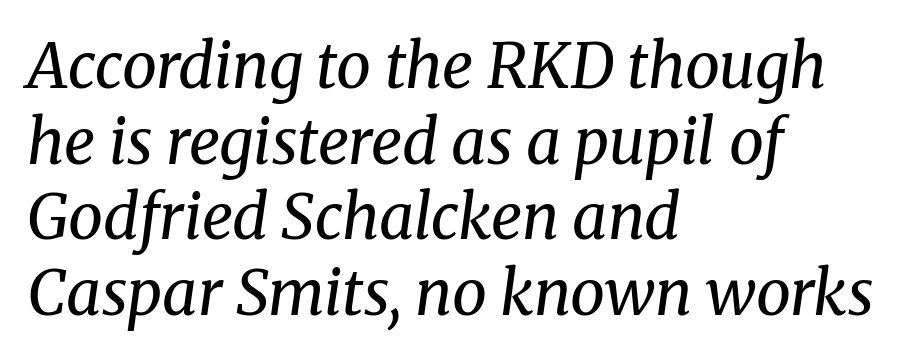
{"serif": "yes", "italic": "yes", "lean": "right", "slant_degrees": 8, "bold": "no", "weight": "regular", "width": "normal", "stroke_contrast": "medium", "x_height": "medium", "monospaced": "no", "underline": "no", "align": "left", "line_spacing_ratio": 1.22, "letter_spacing": "normal", "letter_spacing_em": 0.0, "glyph_px": 62}
